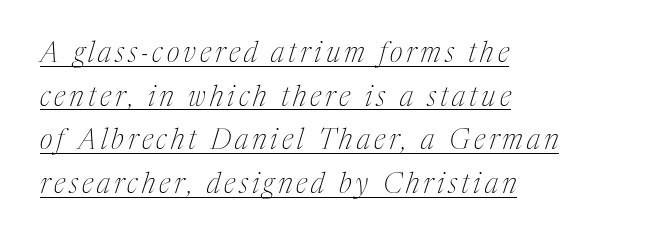
The image shows 28 px thin, condensed serif type, italic (leaning right); set left-aligned, normal line spacing (1.56x), underlined; medium stroke contrast and a medium x-height.
